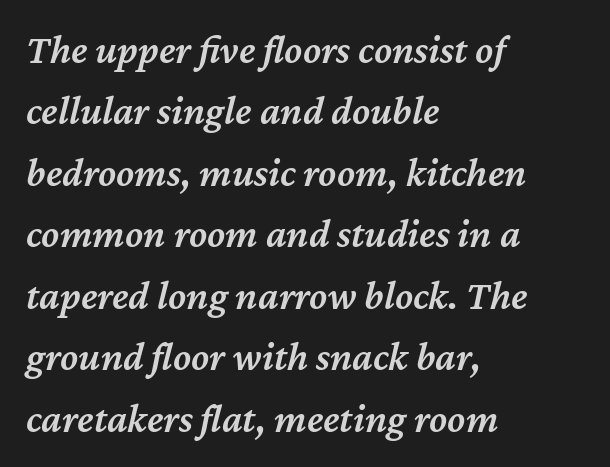
Q: Is the text bold? A: Semi-bold.
Q: Is the text italic (slanted)? A: Yes, it leans right by about 12 degrees.
Q: Is the text underlined? A: No.
Q: How is the paragraph aligned? A: Left-aligned.
Q: Is the spacing between letters normal or unusually wide? A: Normal.
Q: Is the spacing between lines tight, normal or loose? A: Normal.
Q: Width (condensed, normal, or wide)? A: Normal.
Q: Stroke contrast? A: Medium.
Q: x-height? A: Medium.
Q: Monospaced? A: No.
